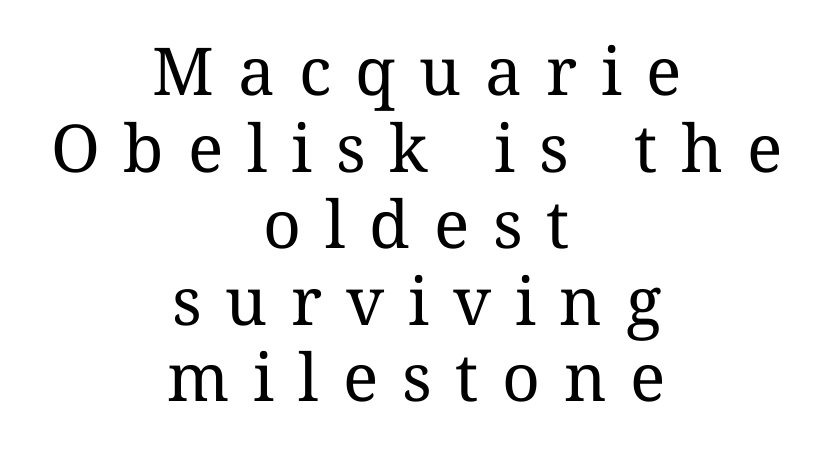
{"italic": "no", "bold": "no", "weight": "regular", "width": "normal", "stroke_contrast": "medium", "x_height": "medium", "monospaced": "no", "underline": "no", "align": "center", "line_spacing_ratio": 1.16, "letter_spacing": "wide", "letter_spacing_em": 0.36, "glyph_px": 66}
